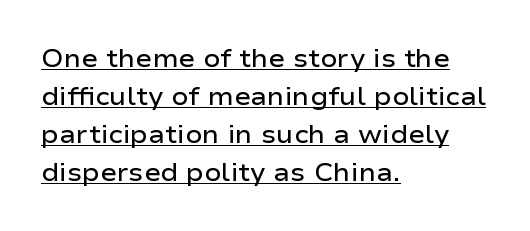
Tracking value appears to be zero — textbook default spacing. The sample has been set in demibold, a notch under bold. When letters stand straight like this, we call the style roman or upright. Each line starts at the same left margin while the right side varies. Has an underline been added? It has. The rows are spaced the way most documents space them.
